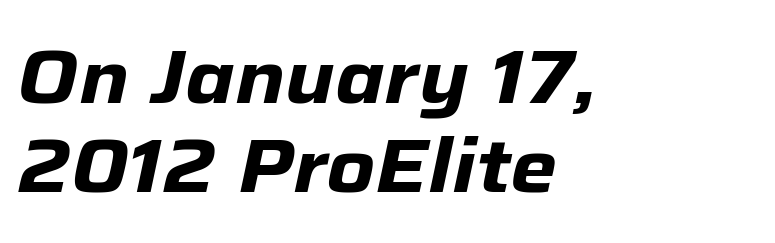
Q: Is the text bold? A: Yes.
Q: Is the text italic (slanted)? A: Yes, it leans right by about 12 degrees.
Q: Is the text underlined? A: No.
Q: How is the paragraph aligned? A: Left-aligned.
Q: Is the spacing between letters normal or unusually wide? A: Normal.
Q: Width (condensed, normal, or wide)? A: Normal.
Q: Stroke contrast? A: Low.
Q: x-height? A: Medium.
Q: Monospaced? A: No.
